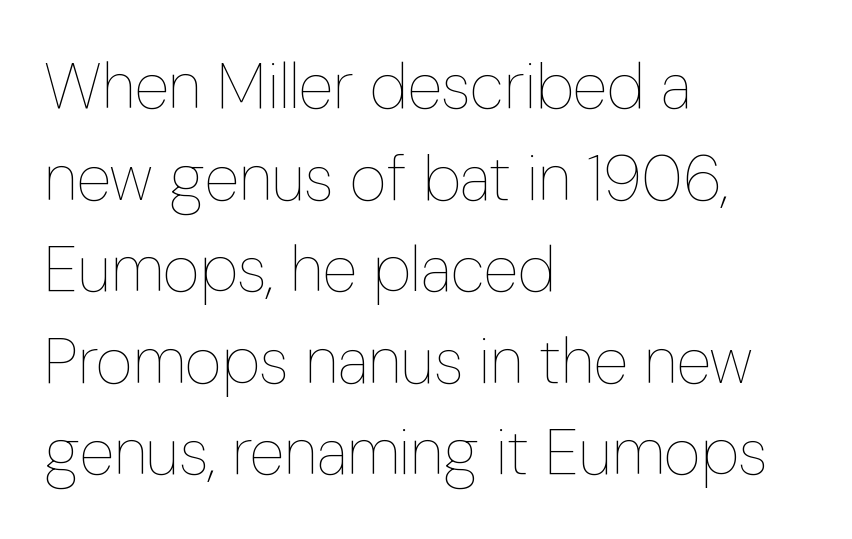
Vertically, the passage feels balanced, rows spaced as you'd expect. This sample has the flowing, uneven cadence of proportional lettering. Reading down the block, your eye returns to a fixed left position each line. This rendering leaves character spacing at its baseline value.
